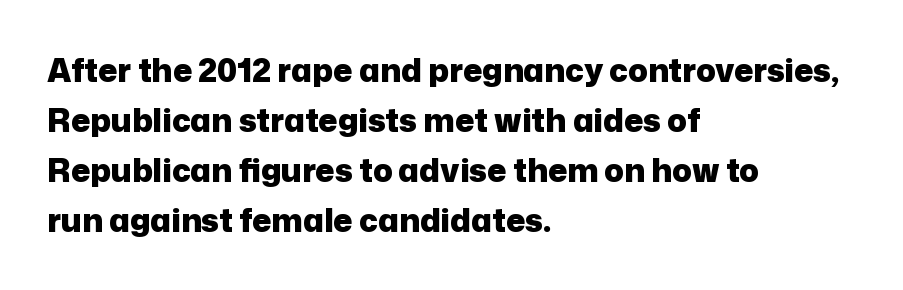
{"serif": "no", "italic": "no", "bold": "yes", "weight": "heavy", "width": "normal", "stroke_contrast": "low", "x_height": "medium", "monospaced": "no", "underline": "no", "align": "left", "line_spacing": "normal", "line_spacing_ratio": 1.56, "letter_spacing": "normal", "letter_spacing_em": 0.0, "glyph_px": 32}
